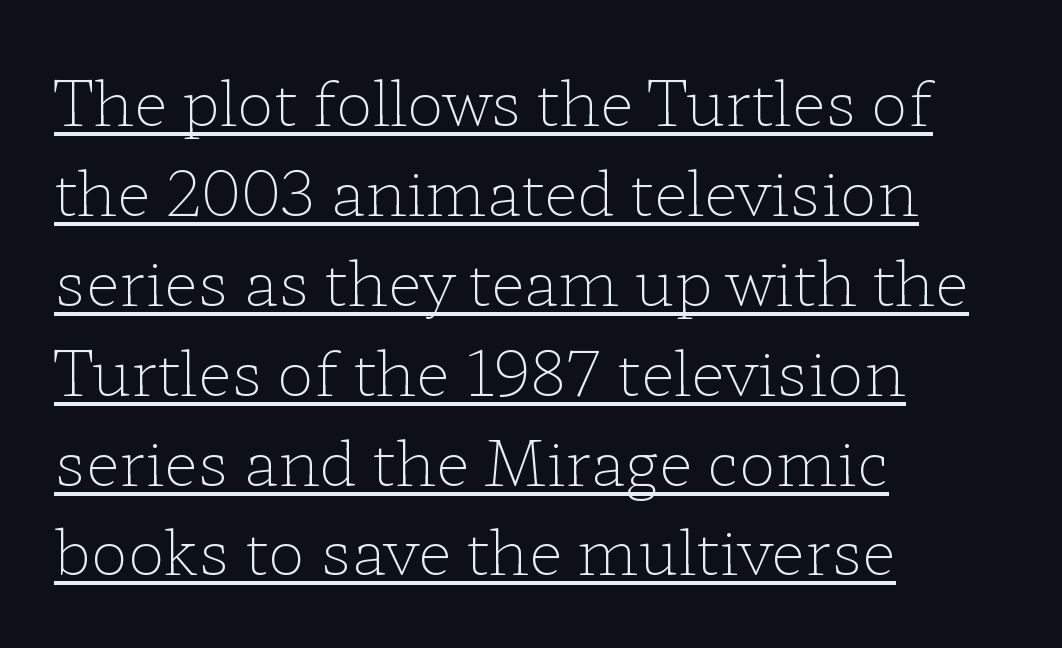
The image shows 62 px light, wide serif type, upright; set left-aligned, normal line spacing (1.45x), normal letter spacing, underlined; low stroke contrast and a medium x-height.
